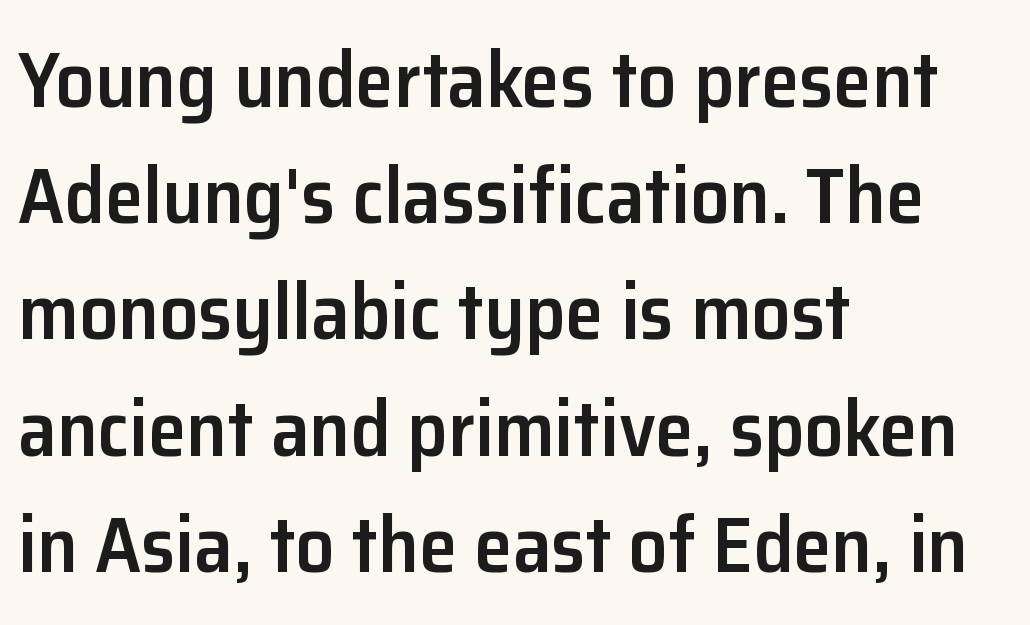
Q: Is the text bold? A: Semi-bold.
Q: Is the text italic (slanted)? A: No, it is upright.
Q: Is the typeface a serif or a sans-serif typeface? A: Sans-serif.
Q: Is the text underlined? A: No.
Q: How is the paragraph aligned? A: Left-aligned.
Q: Is the spacing between letters normal or unusually wide? A: Normal.
Q: Is the spacing between lines tight, normal or loose? A: Normal.
Q: Width (condensed, normal, or wide)? A: Normal.
Q: Stroke contrast? A: Low.
Q: x-height? A: Medium.
Q: Monospaced? A: No.
